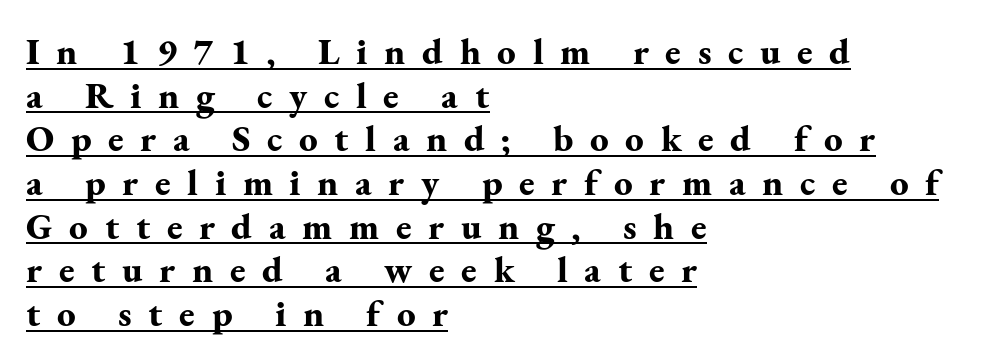
The image shows 37 px bold serif type, upright; set left-aligned, line spacing 1.18x, unusually wide letter spacing (+0.45 em), underlined; medium stroke contrast and a small x-height.
